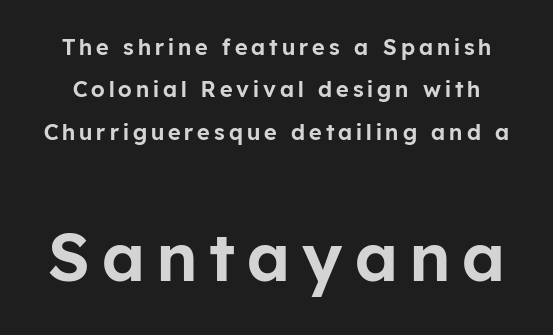
{"serif": "no", "italic": "no", "width": "normal", "stroke_contrast": "low", "x_height": "medium", "monospaced": "no", "underline": "no", "line_spacing": "loose", "line_spacing_ratio": 1.93, "larger_block": "second", "size_ratio": 3.05, "glyph_px": 67}
